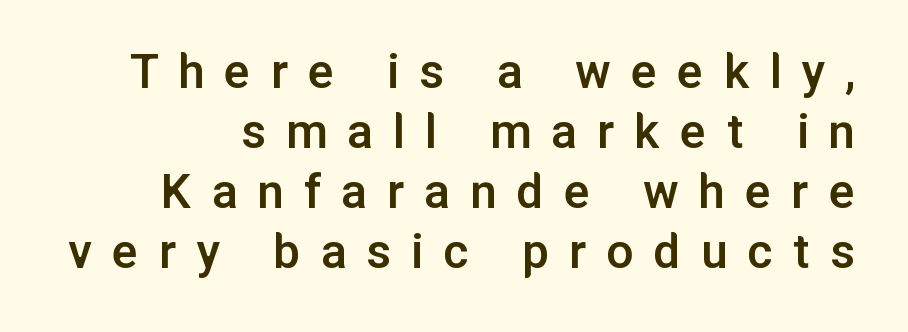
In terms of leading, this rendering errs on the cramped side. Any mark beneath the type? The region is blank. This sample has the flowing, uneven cadence of proportional lettering. The typography opts for an upright posture over an oblique one. The rendering uses a semibold face; strokes are thickened but not to full bold. Serif or sans? Sans — the stroke terminals are bare.
